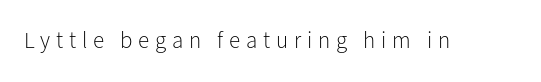
{"italic": "no", "bold": "no", "underline": "no", "letter_spacing": "wide", "letter_spacing_em": 0.25, "glyph_px": 23}
